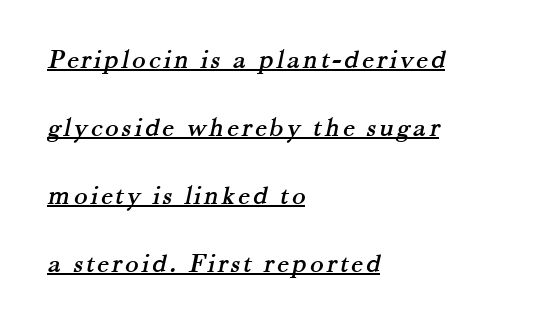
The designer dialed line spacing up above the default. Yep, those are serifs on the letters. Compared with a centered layout, this one pins lines to the left instead. Varying glyph widths throughout — classic text-font behaviour.
